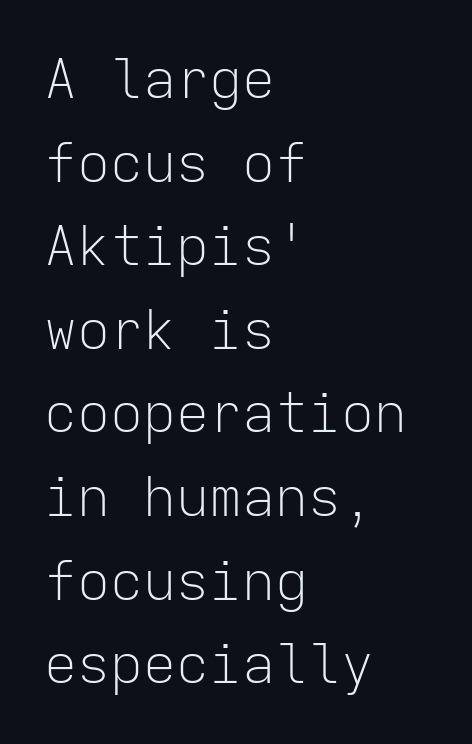
The space beneath each line is pristine and unruled. Heft: none added — not bold. The lines sit at an ordinary, default distance from one another. Letterform terminals end flat and unadorned throughout the passage. Quick note: not italic, upright.
